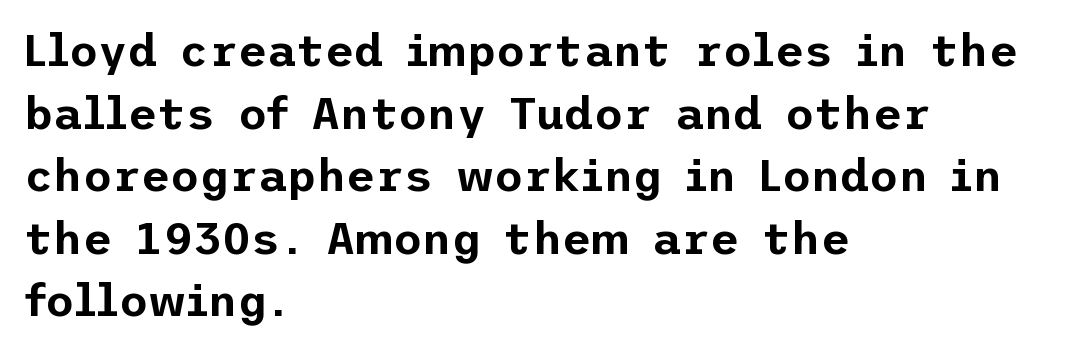
In terms of posture, this sample is upright. Nobody drew a line under any word here. These lines are set flush left with a ragged right edge. Nope, no serifs anywhere on these letters. Between one letter and the next there's only the usual sliver of space.
